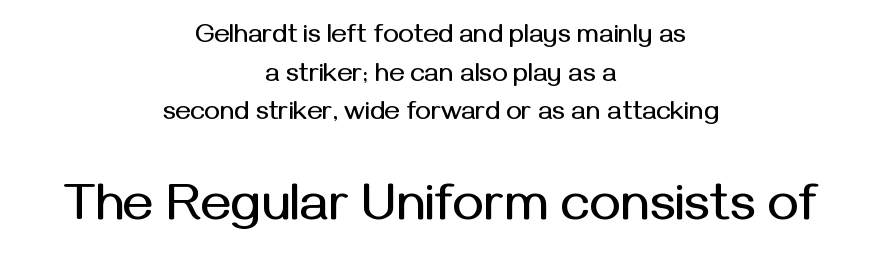
The image shows 52 px sans-serif type, upright; set centered, normal line spacing (1.49x), normal letter spacing, not underlined; the second (bottom) block is 2.0x larger; medium stroke contrast and a medium x-height.
